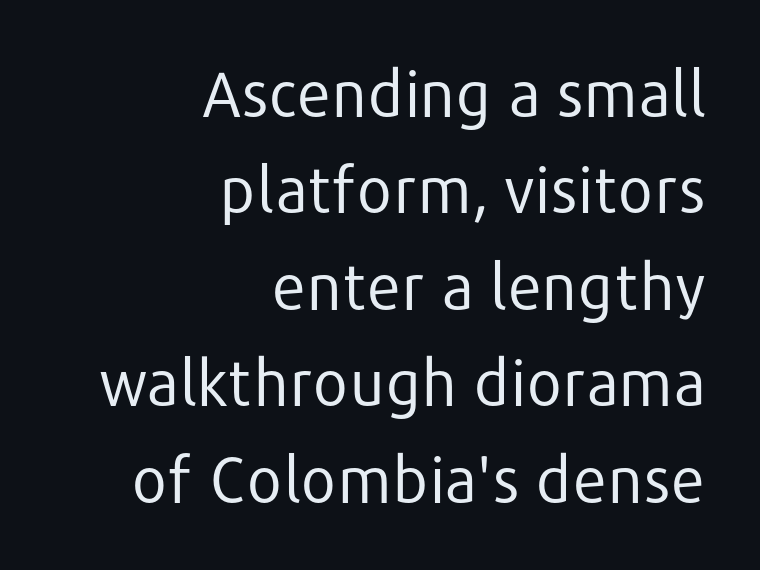
Q: Is the text bold? A: No.
Q: Is the text italic (slanted)? A: No, it is upright.
Q: Is the typeface a serif or a sans-serif typeface? A: Sans-serif.
Q: Is the text underlined? A: No.
Q: How is the paragraph aligned? A: Right-aligned.
Q: Is the spacing between letters normal or unusually wide? A: Normal.
Q: Is the spacing between lines tight, normal or loose? A: Normal.
Q: Width (condensed, normal, or wide)? A: Normal.
Q: Stroke contrast? A: Low.
Q: x-height? A: Medium.
Q: Monospaced? A: No.
